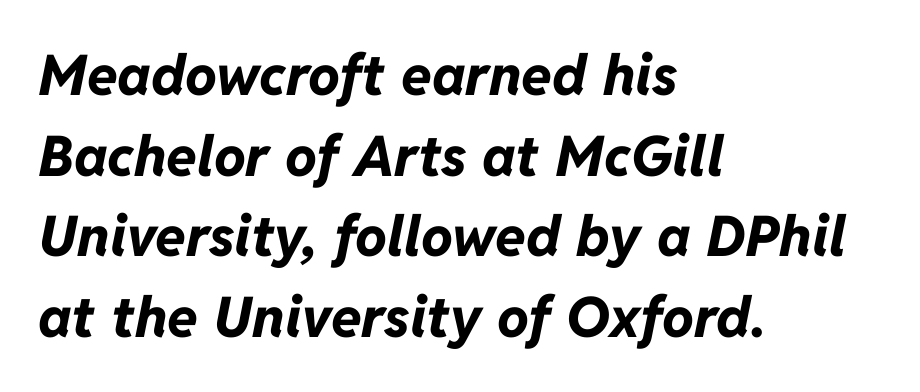
Every character sits at an angle, as italics do. No word sits above an underline. Casual observation: everything's shoved over to the left. The characters look thick and weighty, a clear bold. Is this a fixed-width face? No — the glyphs have proportional, varying widths. These lines keep a tight, regular rhythm from letter to letter.
